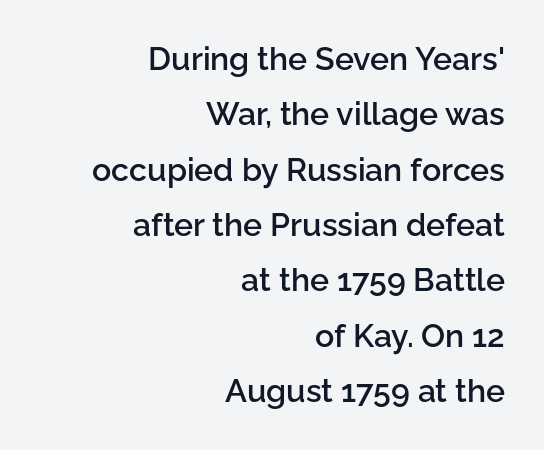
This is roman type, the default non-slanted kind. The passage shown has conventional tracking throughout. In terms of weight, the rendering is demibold, just under bold. Right-aligned paragraph, ragged on the left. Each letter keeps its own natural width here, so spacing adapts to shape.
